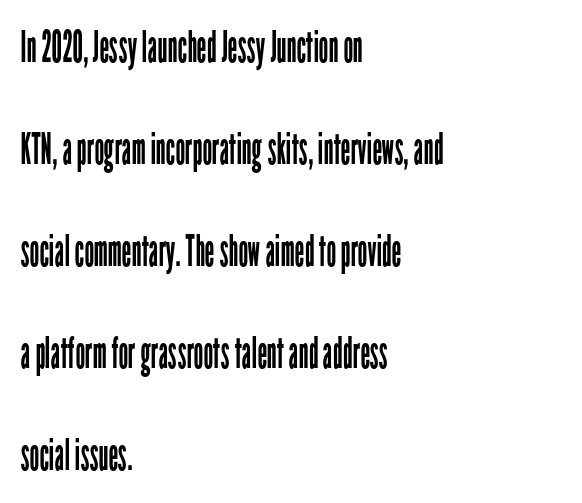
Each stroke keeps to a modest, everyday thickness or less. The designer dialed line spacing up above the default. The glyphs in this specimen are sans serif. Short note: letters normally spaced. The rendering anchors every line to the left-hand side. It's the straight-up-and-down kind of type.
